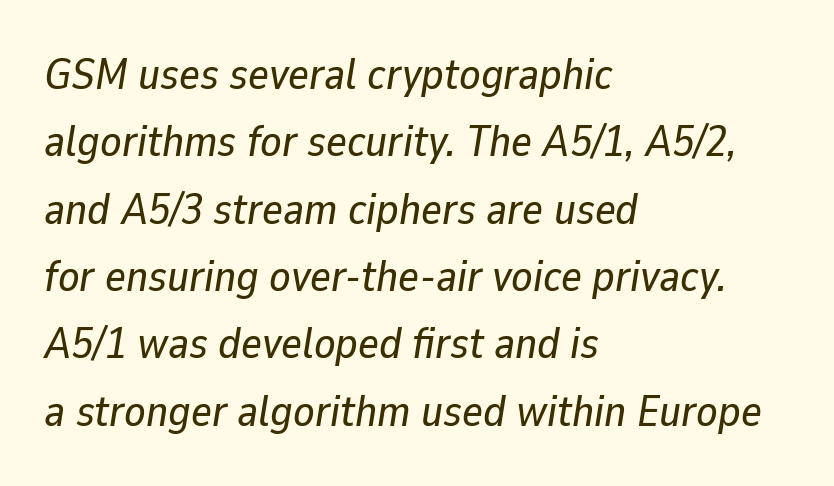
The image shows 44 px text type, italic (leaning right); set left-aligned, normal line spacing (1.53x), normal letter spacing, not underlined; low stroke contrast and a medium x-height.
